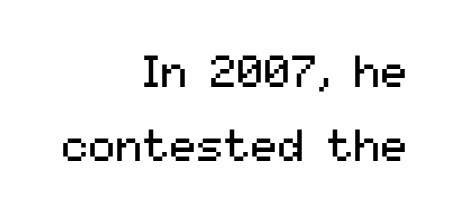
{"serif": "no", "italic": "no", "bold": "no", "weight": "regular", "width": "normal", "stroke_contrast": "medium", "x_height": "medium", "monospaced": "no", "underline": "no", "align": "right", "line_spacing": "normal", "line_spacing_ratio": 1.64, "letter_spacing": "normal", "letter_spacing_em": 0.0, "glyph_px": 45}
